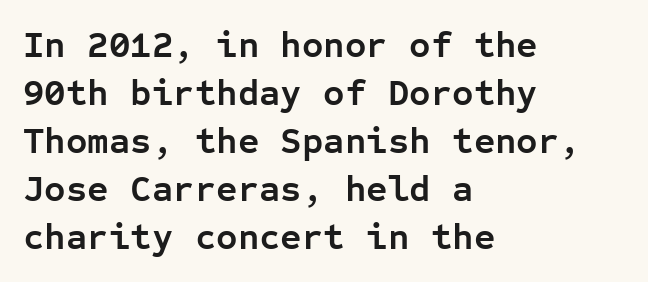
Q: Is the text bold? A: Yes.
Q: Is the text italic (slanted)? A: No, it is upright.
Q: Is the typeface a serif or a sans-serif typeface? A: Sans-serif.
Q: Is the text underlined? A: No.
Q: How is the paragraph aligned? A: Left-aligned.
Q: Is the spacing between letters normal or unusually wide? A: Normal.
Q: Is the spacing between lines tight, normal or loose? A: Normal.
Q: Width (condensed, normal, or wide)? A: Normal.
Q: Stroke contrast? A: Low.
Q: x-height? A: Medium.
Q: Monospaced? A: Yes.
